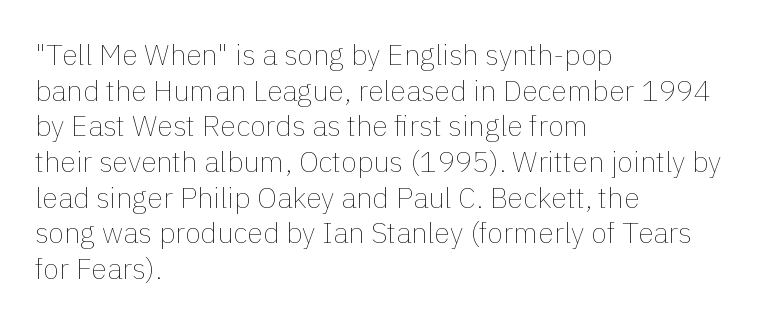
The image shows 29 px thin type, upright; set left-aligned, line spacing 1.23x, normal letter spacing, not underlined; a medium x-height.
